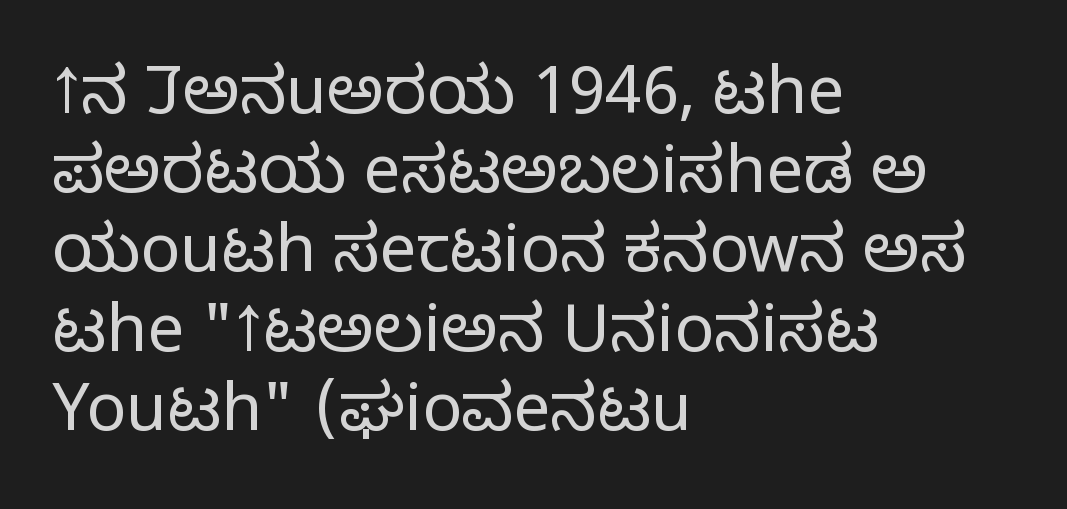
The image shows 66 px light sans-serif type, upright; set left-aligned, line spacing 1.2x, normal letter spacing, not underlined; low stroke contrast and a medium x-height.
